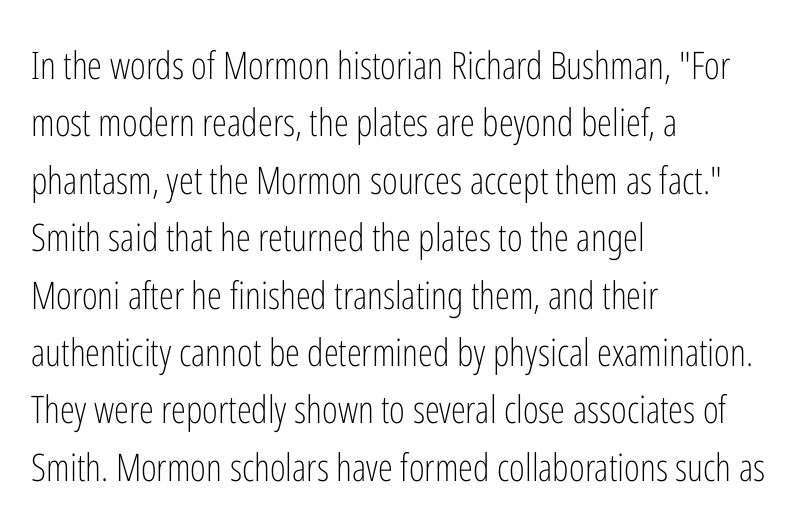
{"serif": "no", "italic": "no", "bold": "no", "weight": "light", "width": "condensed", "stroke_contrast": "low", "x_height": "medium", "monospaced": "no", "underline": "no", "align": "left", "line_spacing": "normal", "line_spacing_ratio": 1.51, "letter_spacing": "normal", "letter_spacing_em": 0.0, "glyph_px": 38}
